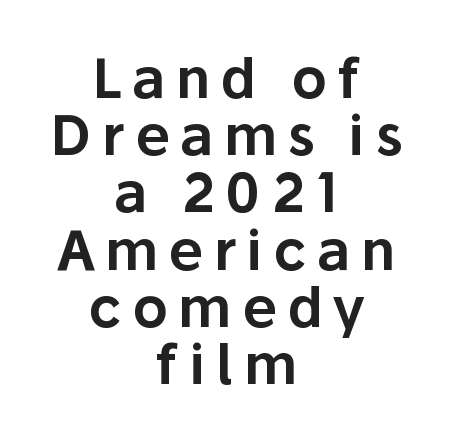
The image shows 55 px sans-serif type, upright; set centered, tight line spacing (1.04x), not underlined; low stroke contrast and a medium x-height.
